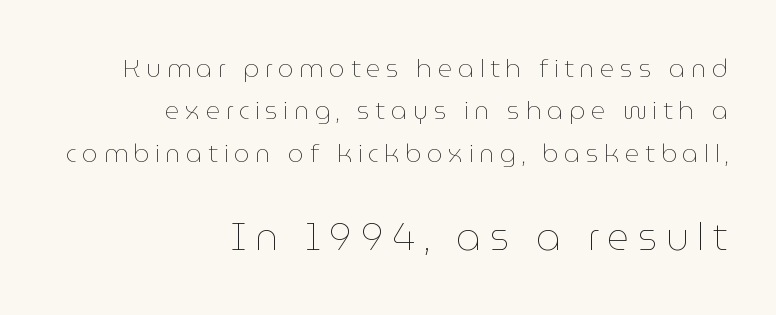
{"italic": "no", "bold": "no", "weight": "thin", "width": "normal", "stroke_contrast": "low", "x_height": "medium", "monospaced": "no", "underline": "no", "align": "right", "line_spacing": "normal", "line_spacing_ratio": 1.7, "letter_spacing": "wide", "letter_spacing_em": 0.22, "larger_block": "second", "size_ratio": 1.52, "glyph_px": 38}
